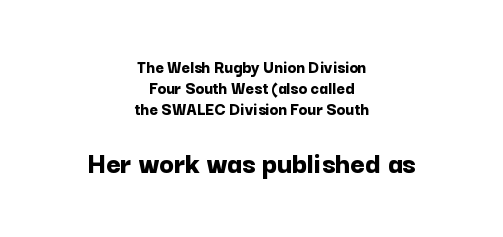
{"serif": "no", "italic": "no", "bold": "yes", "weight": "bold", "width": "normal", "stroke_contrast": "low", "x_height": "medium", "monospaced": "no", "underline": "no", "align": "center", "line_spacing_ratio": 1.16, "letter_spacing": "normal", "letter_spacing_em": 0.0, "larger_block": "second", "size_ratio": 1.72, "glyph_px": 31}
